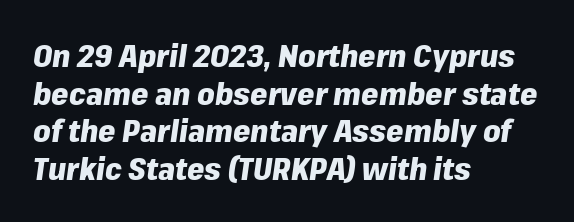
Q: Is the text bold? A: Yes.
Q: Is the text italic (slanted)? A: Yes, it leans right by about 8 degrees.
Q: Is the text underlined? A: No.
Q: How is the paragraph aligned? A: Left-aligned.
Q: Is the spacing between letters normal or unusually wide? A: Normal.
Q: Width (condensed, normal, or wide)? A: Normal.
Q: Stroke contrast? A: Low.
Q: x-height? A: Medium.
Q: Monospaced? A: No.
